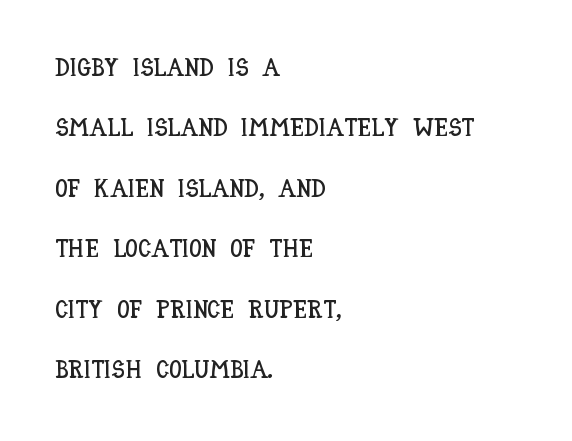
{"italic": "no", "underline": "no", "align": "left", "line_spacing": "loose", "line_spacing_ratio": 2.42, "letter_spacing": "normal", "letter_spacing_em": 0.0, "glyph_px": 25}
